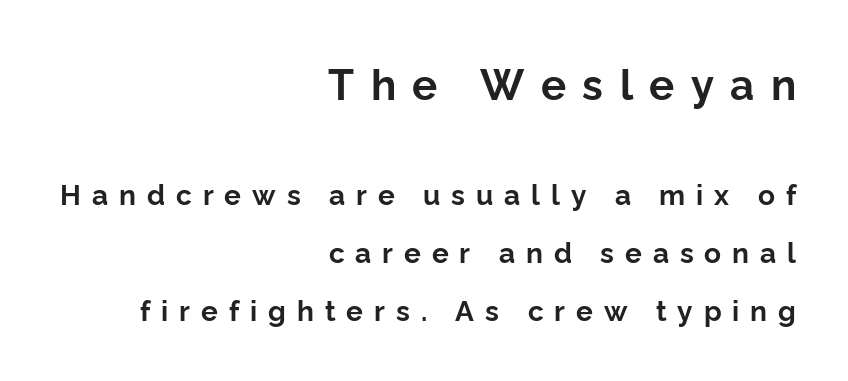
{"serif": "no", "italic": "no", "bold": "yes", "weight": "bold", "width": "normal", "stroke_contrast": "low", "x_height": "medium", "monospaced": "no", "underline": "no", "align": "right", "line_spacing": "loose", "line_spacing_ratio": 2.08, "letter_spacing": "wide", "letter_spacing_em": 0.39, "larger_block": "first", "size_ratio": 1.5, "glyph_px": 42}
